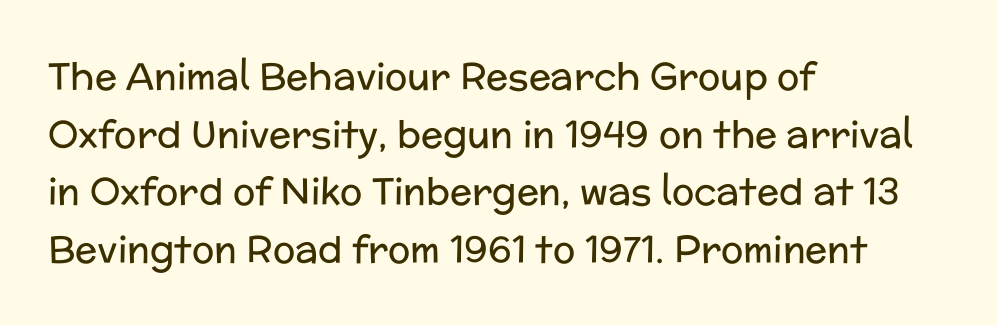
The image shows 37 px regular-weight sans-serif type, upright; set left-aligned, normal line spacing (1.56x), normal letter spacing, not underlined; low stroke contrast and a medium x-height.
